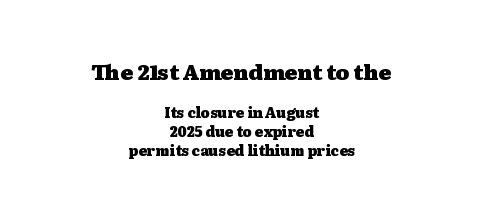
Q: Is the text bold? A: Yes.
Q: Is the text italic (slanted)? A: No, it is upright.
Q: Is the text underlined? A: No.
Q: How is the paragraph aligned? A: Centered.
Q: Is the spacing between letters normal or unusually wide? A: Normal.
Q: Is the spacing between lines tight, normal or loose? A: Normal.
Q: Which block of text is set in a larger size, the first (top) or the second (bottom)? A: The first (top) one.
